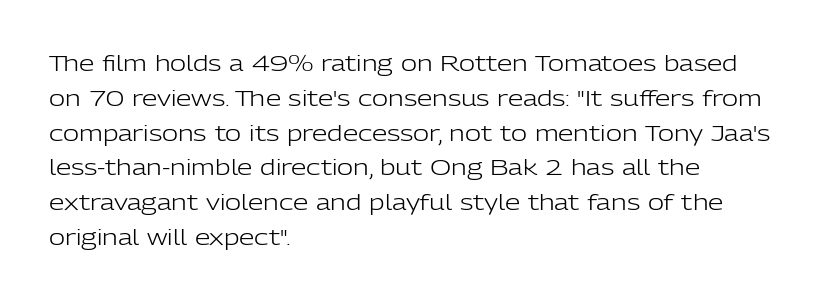
Q: Is the text bold? A: No.
Q: Is the text italic (slanted)? A: No, it is upright.
Q: Is the text underlined? A: No.
Q: How is the paragraph aligned? A: Left-aligned.
Q: Is the spacing between letters normal or unusually wide? A: Normal.
Q: Is the spacing between lines tight, normal or loose? A: Normal.
